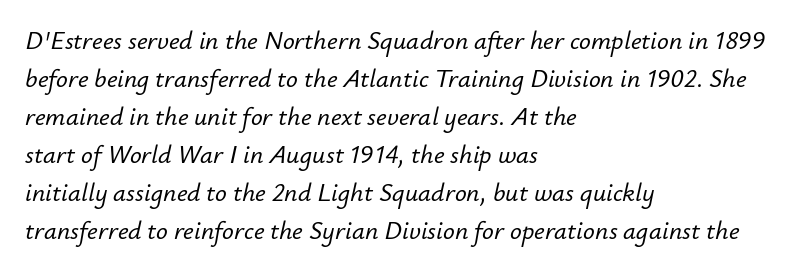
The vertical gap from one line to the next is medium. The text block is weighted toward the left margin, trailing off unevenly rightward. The space directly below the letters is spotless. Posture: slanted. Characters follow at the spacing the type designer built in.
